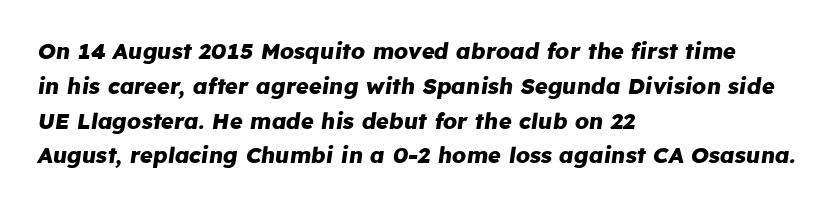
{"italic": "yes", "lean": "right", "slant_degrees": 8, "bold": "yes", "underline": "no", "align": "left", "line_spacing": "normal", "line_spacing_ratio": 1.58, "letter_spacing": "normal", "letter_spacing_em": 0.0, "glyph_px": 22}
